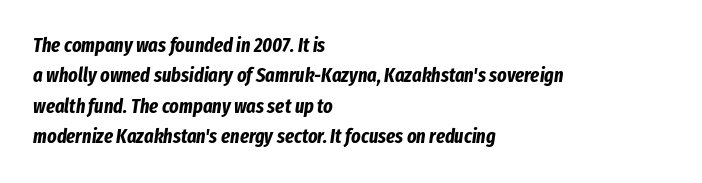
Casual observation: everything's shoved over to the left. The rows are spaced the way most documents space them. An italicized treatment has been applied to the whole sample. Only glyphs here, with clear space below each row. The type is set solid horizontally, with unmodified tracking. The glyphs have the mass of a bold cut.
